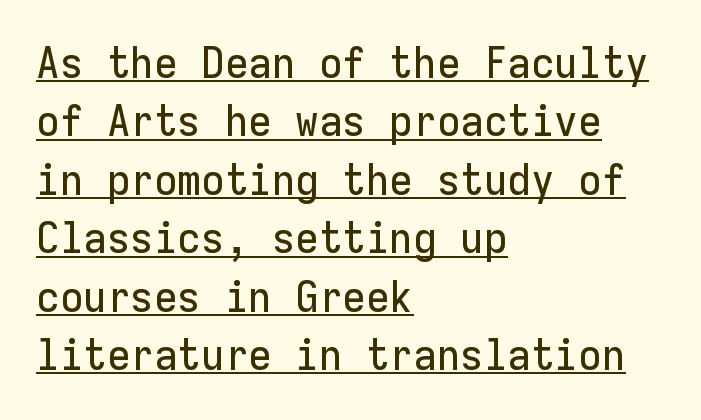
{"serif": "no", "italic": "no", "width": "normal", "stroke_contrast": "low", "x_height": "medium", "monospaced": "yes", "underline": "yes", "align": "left", "line_spacing": "normal", "line_spacing_ratio": 1.36, "letter_spacing": "normal", "letter_spacing_em": 0.0, "glyph_px": 43}
